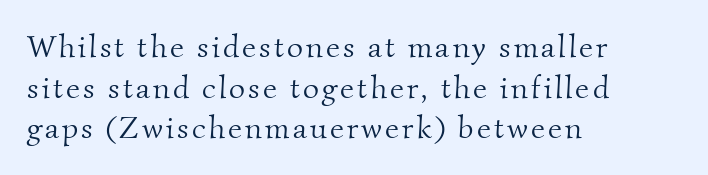
This rendering features lettering with no underline. A serif font was chosen for this passage. No heavy texture on the line: the type isn't bold. These lines are set flush left with a ragged right edge.
